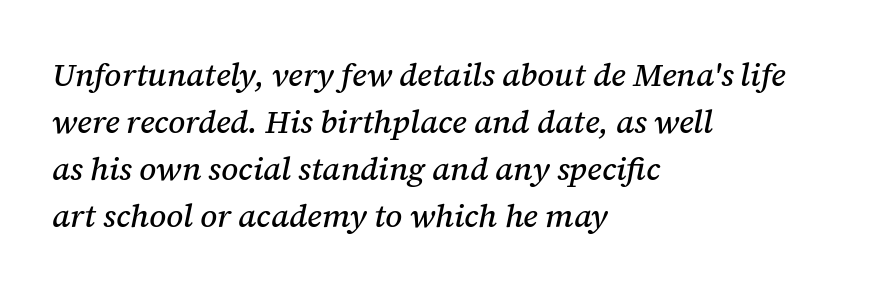
The image shows 32 px serif type, italic (leaning right); set left-aligned, normal line spacing (1.47x), normal letter spacing, not underlined; medium stroke contrast and a medium x-height.
